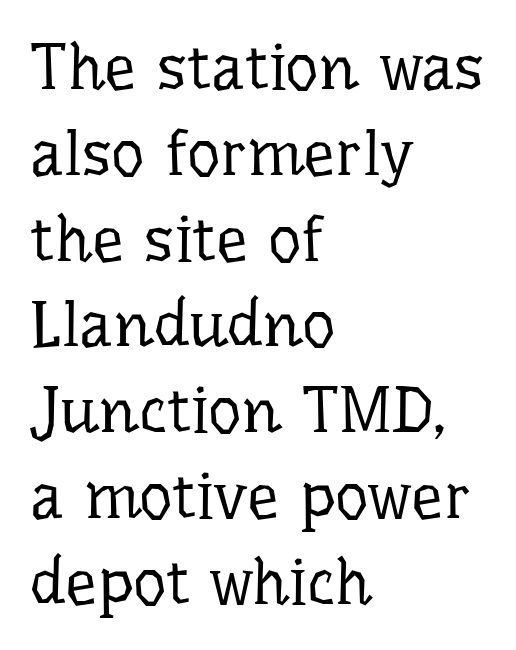
Are there feet on the stems? There are — it's a serif. Honestly, there is no underline to notice here at all. The face used here is proportionally spaced, like ordinary book or web type. This block has exactly the height ordinary leading produces.
